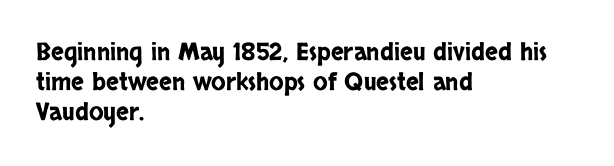
The image shows 24 px text type, upright; set left-aligned, normal line spacing (1.26x), normal letter spacing, not underlined.
